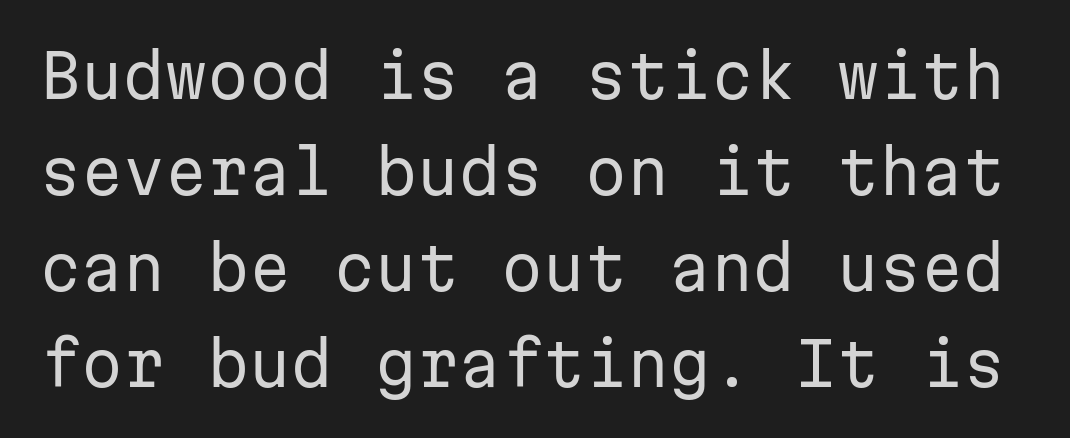
Between one letter and the next there's only the usual sliver of space. Stem width sits at or under what a default text font uses. This sample uses an upright cut, with every glyph sitting square on the baseline. Regarding serifs, this sample does without them. You could count columns in this text — the font is strictly monospaced.
